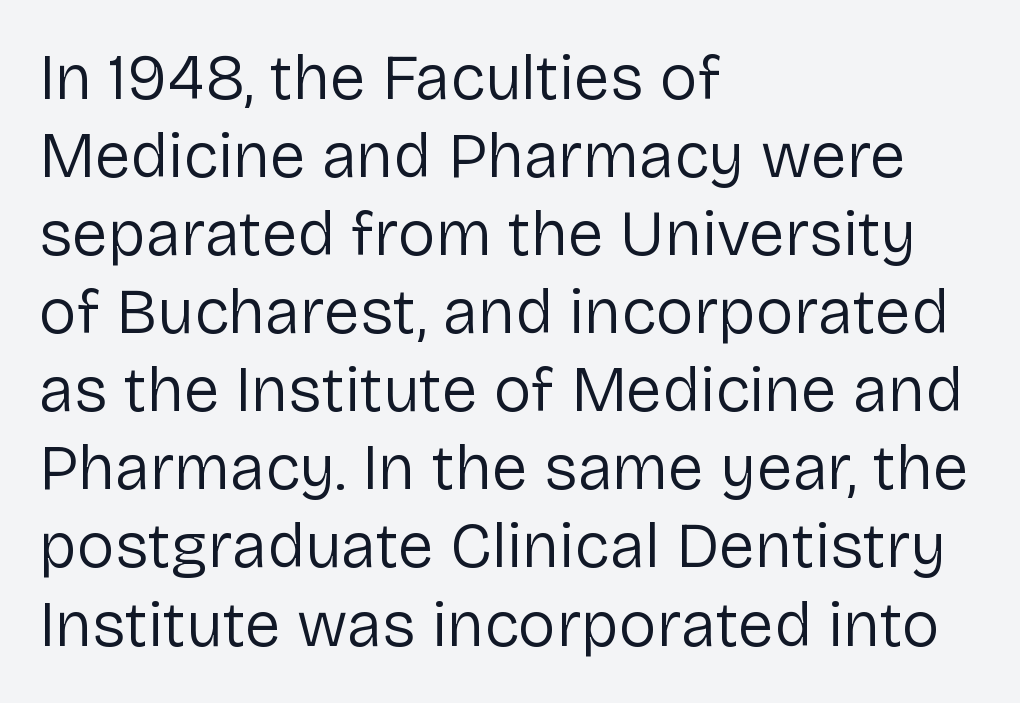
Q: Is the text bold? A: No.
Q: Is the text italic (slanted)? A: No, it is upright.
Q: Is the typeface a serif or a sans-serif typeface? A: Sans-serif.
Q: Is the text underlined? A: No.
Q: How is the paragraph aligned? A: Left-aligned.
Q: Is the spacing between letters normal or unusually wide? A: Normal.
Q: Width (condensed, normal, or wide)? A: Normal.
Q: Stroke contrast? A: Low.
Q: x-height? A: Medium.
Q: Monospaced? A: No.
